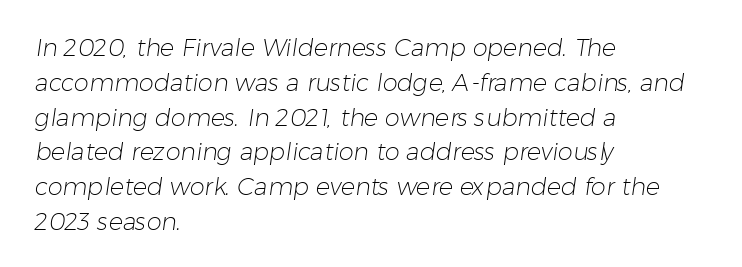
Q: Is the text bold? A: No.
Q: Is the text underlined? A: No.
Q: How is the paragraph aligned? A: Left-aligned.
Q: Is the spacing between letters normal or unusually wide? A: Normal.
Q: Is the spacing between lines tight, normal or loose? A: Normal.
